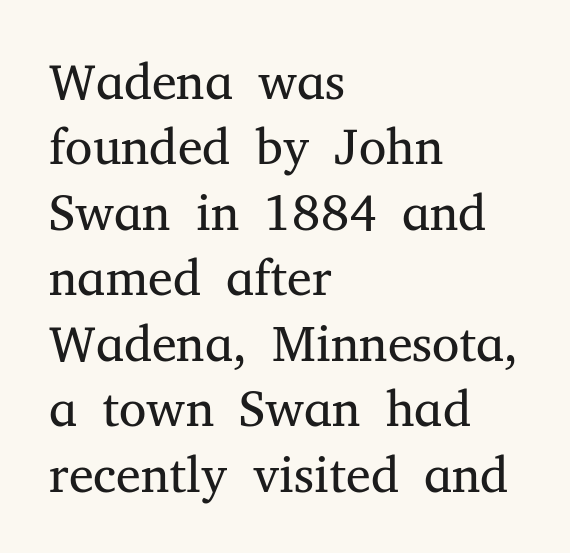
The image shows 50 px regular-weight serif type, upright; set left-aligned, normal line spacing (1.31x), normal letter spacing, not underlined; medium stroke contrast and a medium x-height.
